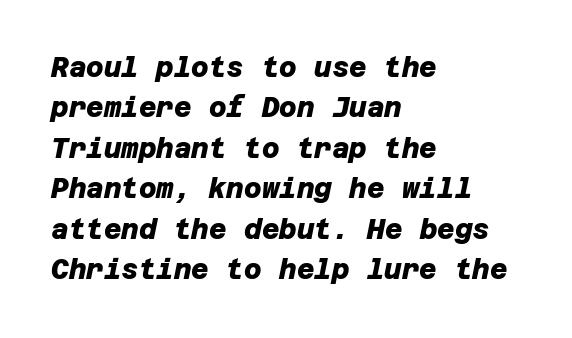
Q: Is the text bold? A: Yes.
Q: Is the text underlined? A: No.
Q: How is the paragraph aligned? A: Left-aligned.
Q: Is the spacing between letters normal or unusually wide? A: Normal.
Q: Is the spacing between lines tight, normal or loose? A: Normal.
